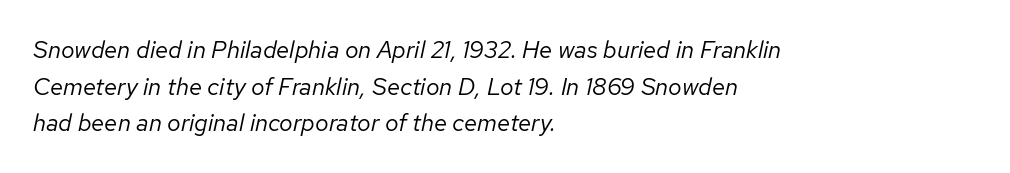
This is not heavy type; no bold has been used. Honestly, there is no underline to notice here at all. The glyphs look as if they've been sheared to an angle. The rag falls on the right side of this text block. Words appear dense and cohesive because spacing is normal. Leading matches the norm, producing a regular column.
